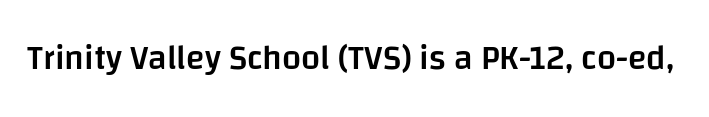
Q: Is the text bold? A: Semi-bold.
Q: Is the text italic (slanted)? A: No, it is upright.
Q: Is the typeface a serif or a sans-serif typeface? A: Sans-serif.
Q: Is the text underlined? A: No.
Q: Is the spacing between letters normal or unusually wide? A: Normal.
Q: Width (condensed, normal, or wide)? A: Normal.
Q: Stroke contrast? A: Low.
Q: x-height? A: Large.
Q: Monospaced? A: No.
